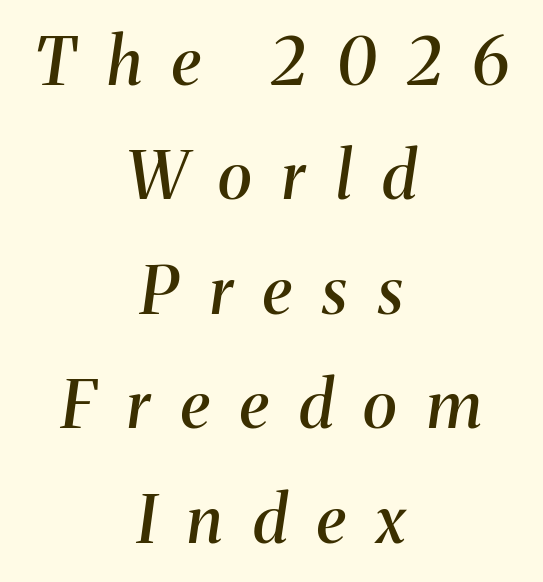
Q: Is the text bold? A: Semi-bold.
Q: Is the text italic (slanted)? A: Yes, it leans right by about 8 degrees.
Q: Is the typeface a serif or a sans-serif typeface? A: Serif.
Q: Is the text underlined? A: No.
Q: How is the paragraph aligned? A: Centered.
Q: Is the spacing between letters normal or unusually wide? A: Unusually wide.
Q: Width (condensed, normal, or wide)? A: Normal.
Q: Stroke contrast? A: Medium.
Q: x-height? A: Medium.
Q: Monospaced? A: No.
